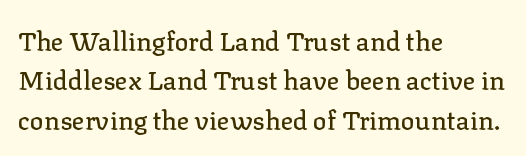
The image shows 26 px text type, upright; set left-aligned, normal line spacing (1.51x), normal letter spacing, not underlined.
